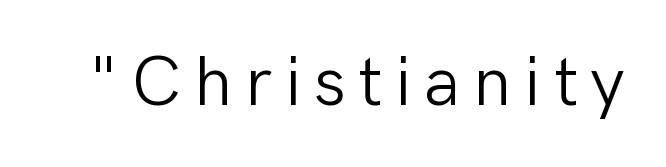
Q: Is the text bold? A: No.
Q: Is the text italic (slanted)? A: No, it is upright.
Q: Is the typeface a serif or a sans-serif typeface? A: Sans-serif.
Q: Is the text underlined? A: No.
Q: Width (condensed, normal, or wide)? A: Normal.
Q: Stroke contrast? A: Low.
Q: x-height? A: Medium.
Q: Monospaced? A: No.
